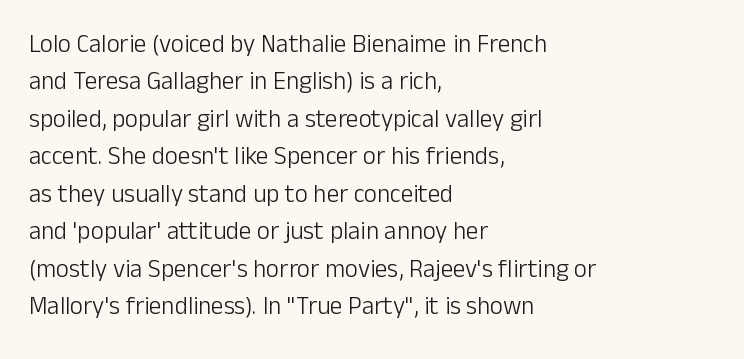
In CSS terms this would be text-align: left. Descenders are the only things crossing below the line. One glance says typical: line gaps are just what's usual. This is the regular roman posture of the typeface.
